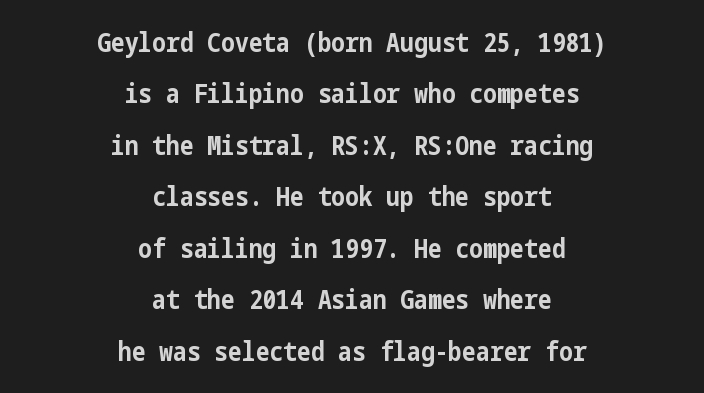
Q: Is the text bold? A: Yes.
Q: Is the text italic (slanted)? A: No, it is upright.
Q: Is the text underlined? A: No.
Q: How is the paragraph aligned? A: Centered.
Q: Is the spacing between letters normal or unusually wide? A: Normal.
Q: Is the spacing between lines tight, normal or loose? A: Loose.
